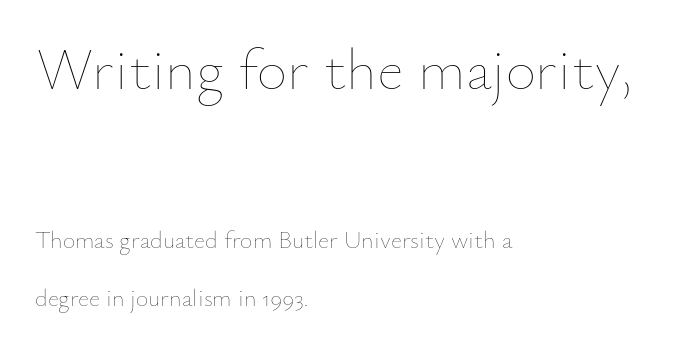
Q: Is the text bold? A: No.
Q: Is the text italic (slanted)? A: No, it is upright.
Q: Is the text underlined? A: No.
Q: How is the paragraph aligned? A: Left-aligned.
Q: Is the spacing between letters normal or unusually wide? A: Normal.
Q: Is the spacing between lines tight, normal or loose? A: Loose.
Q: Which block of text is set in a larger size, the first (top) or the second (bottom)? A: The first (top) one.
Q: Width (condensed, normal, or wide)? A: Normal.
Q: Stroke contrast? A: Low.
Q: x-height? A: Small.
Q: Monospaced? A: No.
